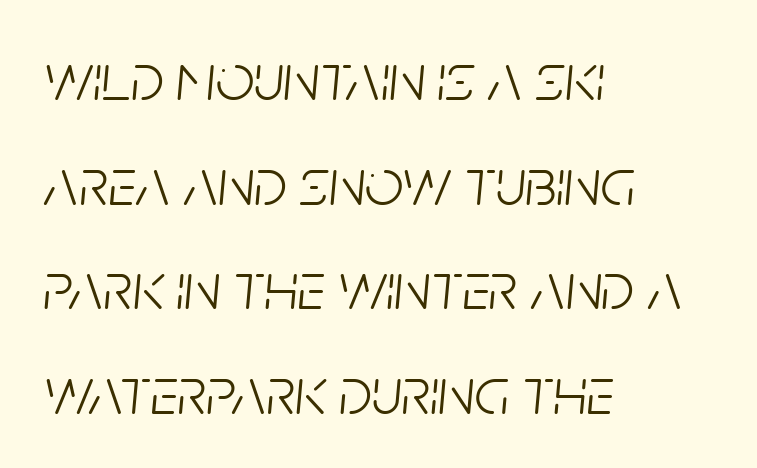
Proportional: the letters do not fall into vertical columns. Descenders are the only things crossing below the line. Stems and bowls with no extra thickness — not bold. Successive baselines arrive at the customary interval. Slanted lettering throughout. Alignment: flush left.
